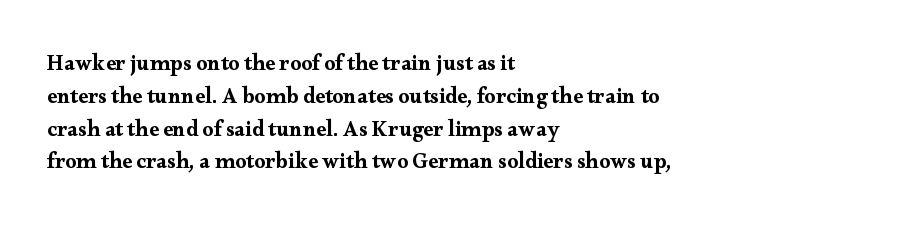
The specimen omits any rule beneath the text block's lines. Is the letter spacing exaggerated? No — it looks like the ordinary default. The typography opts for an upright posture over an oblique one. The rag falls on the right side of this text block. Baseline-to-baseline distance is the conventional proportion of letter height.
